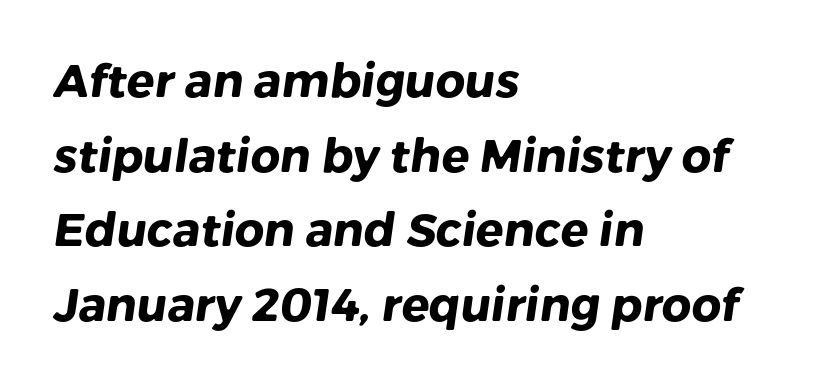
Q: Is the text bold? A: Yes.
Q: Is the typeface a serif or a sans-serif typeface? A: Sans-serif.
Q: Is the text underlined? A: No.
Q: How is the paragraph aligned? A: Left-aligned.
Q: Is the spacing between letters normal or unusually wide? A: Normal.
Q: Is the spacing between lines tight, normal or loose? A: Normal.
Q: Width (condensed, normal, or wide)? A: Normal.
Q: Stroke contrast? A: Low.
Q: x-height? A: Medium.
Q: Monospaced? A: No.
